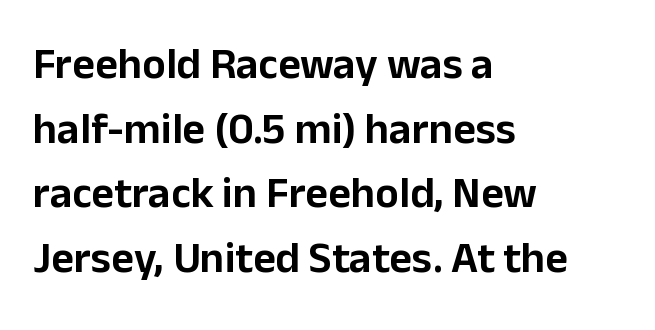
{"serif": "no", "italic": "no", "width": "normal", "stroke_contrast": "low", "x_height": "medium", "monospaced": "no", "underline": "no", "align": "left", "line_spacing": "normal", "line_spacing_ratio": 1.47, "letter_spacing": "normal", "letter_spacing_em": 0.0, "glyph_px": 44}
